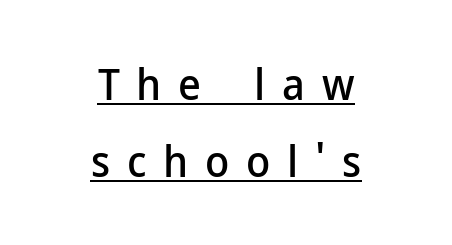
Note the varied advance widths — an 'i' is clearly narrower than an 'm'. The glyphs in this specimen are sans serif. These lines were composed using upright roman letters. Horizontal alignment here is central, giving a formal, balanced look. Descenders here cross a horizontal rule under the line. The type is letterspaced generously, with wide tracking.
